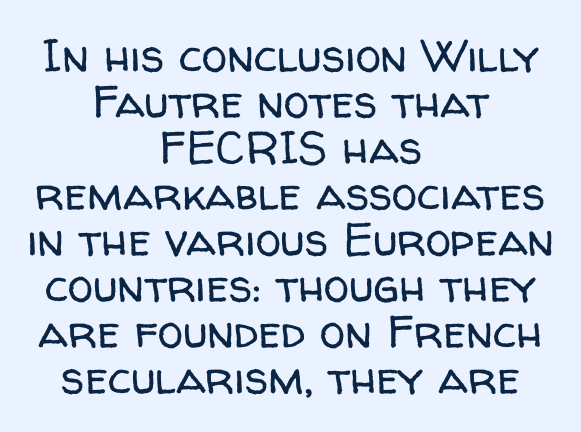
The image shows 46 px regular-weight sans-serif type, upright; set centered, tight line spacing (1.0x), normal letter spacing, not underlined; low stroke contrast and a medium x-height.
